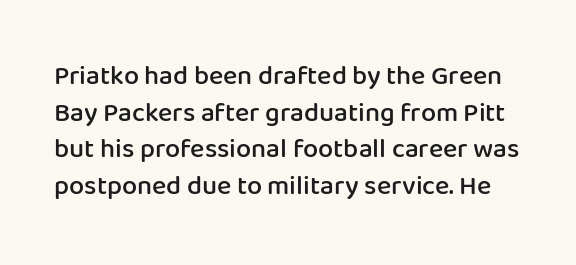
The rendering uses a semibold face; strokes are thickened but not to full bold. The letters sit at their default tracking, neither squeezed nor spread. Upright lettering throughout. Underlining? Definitely not there. Honestly, the row spacing looks completely unremarkable.
